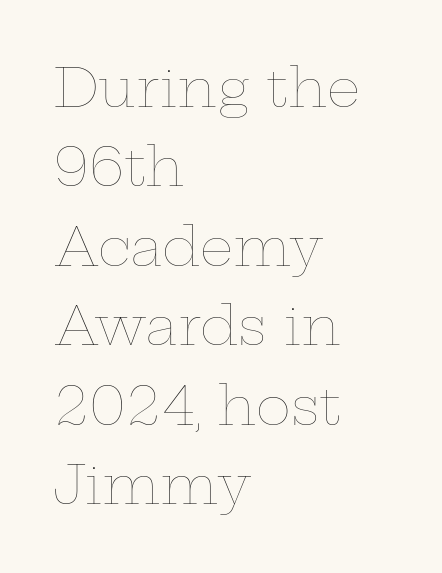
The image shows 53 px thin, wide type, upright; set left-aligned, normal line spacing (1.5x), normal letter spacing, not underlined; low stroke contrast and a medium x-height.
